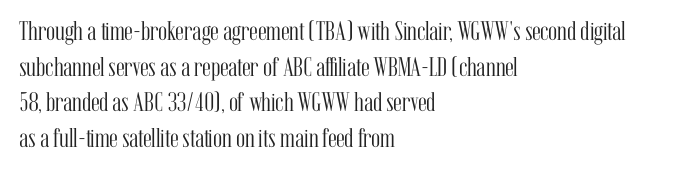
Q: Is the text bold? A: No.
Q: Is the text italic (slanted)? A: No, it is upright.
Q: Is the text underlined? A: No.
Q: How is the paragraph aligned? A: Left-aligned.
Q: Is the spacing between letters normal or unusually wide? A: Normal.
Q: Is the spacing between lines tight, normal or loose? A: Normal.
